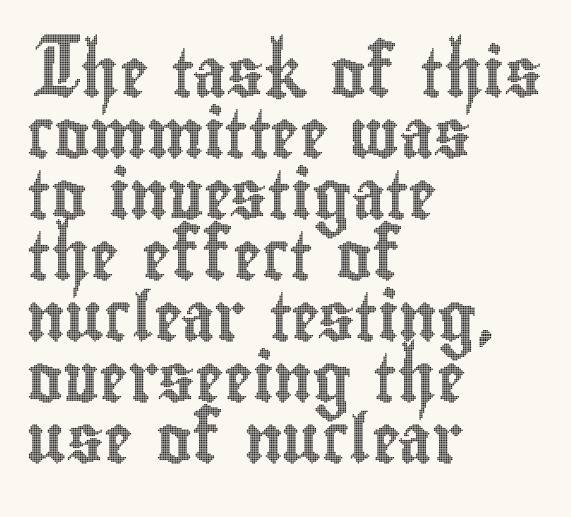
Q: Is the text italic (slanted)? A: No, it is upright.
Q: Is the text underlined? A: No.
Q: How is the paragraph aligned? A: Left-aligned.
Q: Is the spacing between letters normal or unusually wide? A: Normal.
Q: Is the spacing between lines tight, normal or loose? A: Normal.
Q: Width (condensed, normal, or wide)? A: Condensed.
Q: x-height? A: Small.
Q: Monospaced? A: No.
